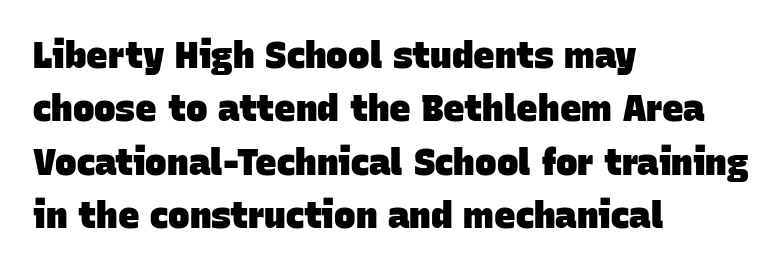
{"serif": "no", "bold": "yes", "weight": "heavy", "width": "normal", "stroke_contrast": "low", "x_height": "large", "monospaced": "no", "underline": "no", "align": "left", "line_spacing": "normal", "line_spacing_ratio": 1.48, "letter_spacing": "normal", "letter_spacing_em": 0.0, "glyph_px": 36}
